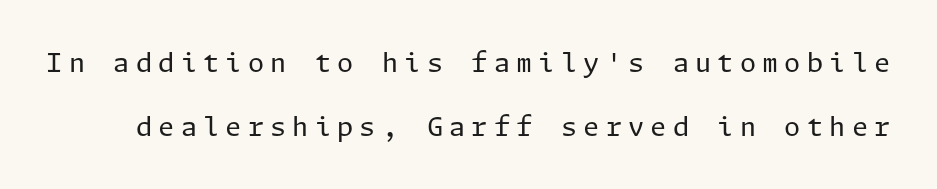
The image shows 26 px text type, upright; set loose line spacing (2.45x), unusually wide letter spacing (+0.24 em), not underlined.
